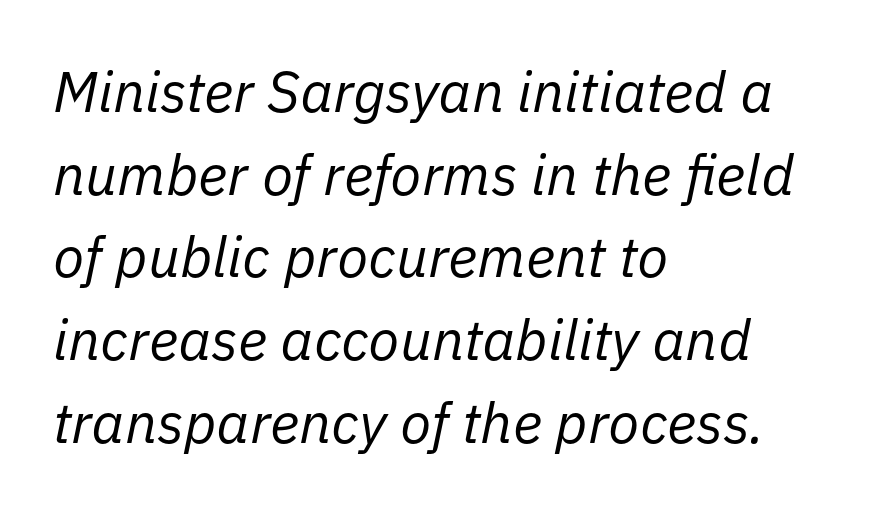
Q: Is the text bold? A: No.
Q: Is the text italic (slanted)? A: Yes, it leans right by about 11 degrees.
Q: Is the text underlined? A: No.
Q: How is the paragraph aligned? A: Left-aligned.
Q: Is the spacing between letters normal or unusually wide? A: Normal.
Q: Is the spacing between lines tight, normal or loose? A: Normal.
Q: Width (condensed, normal, or wide)? A: Normal.
Q: Stroke contrast? A: Low.
Q: x-height? A: Medium.
Q: Monospaced? A: No.
